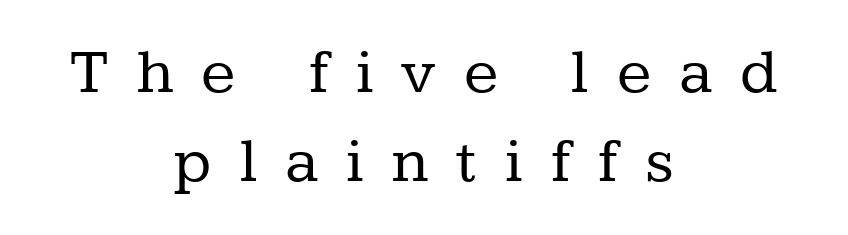
The image shows 64 px regular-weight serif type, upright; set centered, normal line spacing (1.39x), unusually wide letter spacing (+0.44 em), not underlined; low stroke contrast and a medium x-height.
